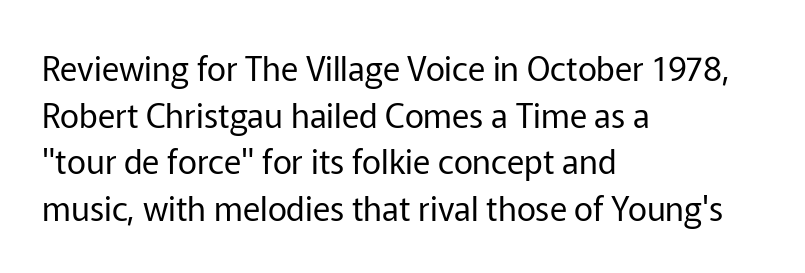
{"serif": "no", "italic": "no", "bold": "no", "weight": "regular", "width": "normal", "stroke_contrast": "low", "x_height": "medium", "monospaced": "no", "underline": "no", "align": "left", "line_spacing": "normal", "line_spacing_ratio": 1.41, "letter_spacing": "normal", "letter_spacing_em": 0.0, "glyph_px": 33}
